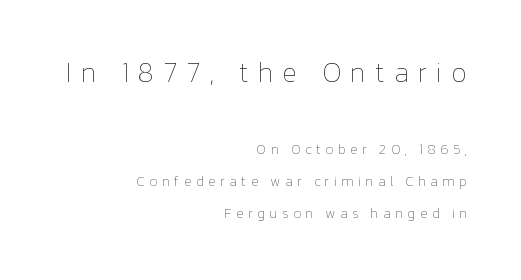
Notice how the stems are strictly vertical — no italics here. Tracking here is generous; glyphs stand well apart from one another. The more generous point size was reserved for the upper chunk. Spacing verdict: proportional, widths tailored to each character. The characters are drawn with everyday or finer stroke widths.
